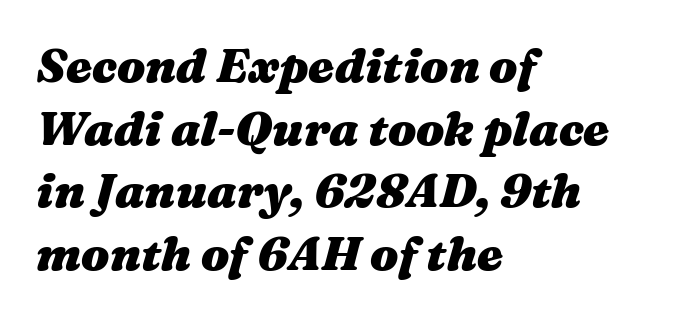
Descender tails drop into unmarked territory. The line-height multiplier appears to be the usual default. How heavy is the stroke? Heavy — this is a bold. Casual observation: everything's shoved over to the left.
